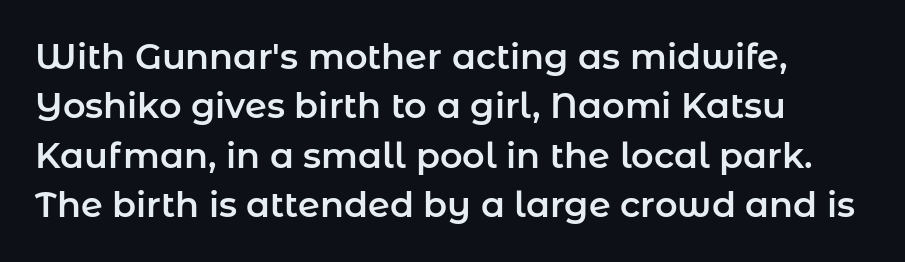
The image shows 35 px sans-serif type, upright; set left-aligned, normal line spacing (1.41x), normal letter spacing, not underlined; low stroke contrast and a medium x-height.
